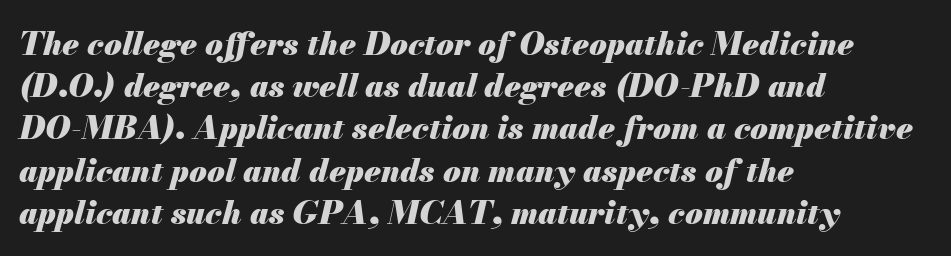
Q: Is the text bold? A: Yes.
Q: Is the text italic (slanted)? A: Yes, it leans right by about 13 degrees.
Q: Is the text underlined? A: No.
Q: How is the paragraph aligned? A: Left-aligned.
Q: Is the spacing between letters normal or unusually wide? A: Normal.
Q: Is the spacing between lines tight, normal or loose? A: Normal.
Q: Width (condensed, normal, or wide)? A: Normal.
Q: Stroke contrast? A: Medium.
Q: x-height? A: Small.
Q: Monospaced? A: No.
